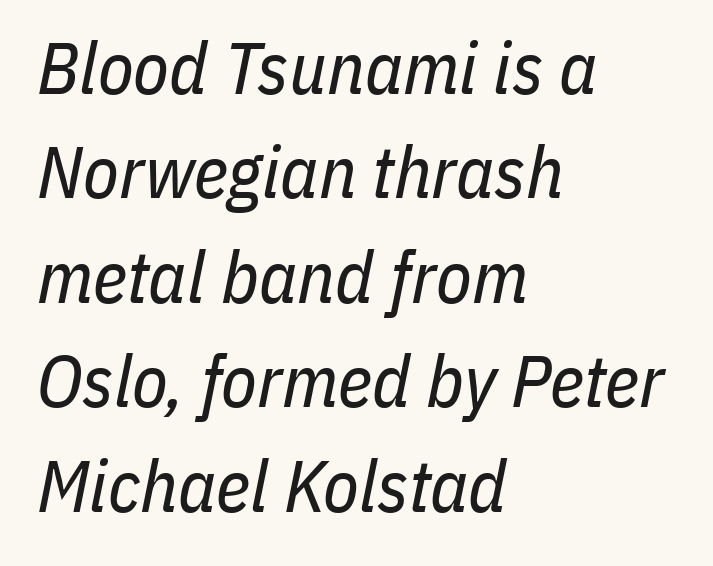
Q: Is the text bold? A: No.
Q: Is the text italic (slanted)? A: Yes, it leans right by about 11 degrees.
Q: Is the text underlined? A: No.
Q: How is the paragraph aligned? A: Left-aligned.
Q: Is the spacing between letters normal or unusually wide? A: Normal.
Q: Is the spacing between lines tight, normal or loose? A: Normal.
Q: Width (condensed, normal, or wide)? A: Condensed.
Q: Stroke contrast? A: Low.
Q: x-height? A: Medium.
Q: Monospaced? A: No.
